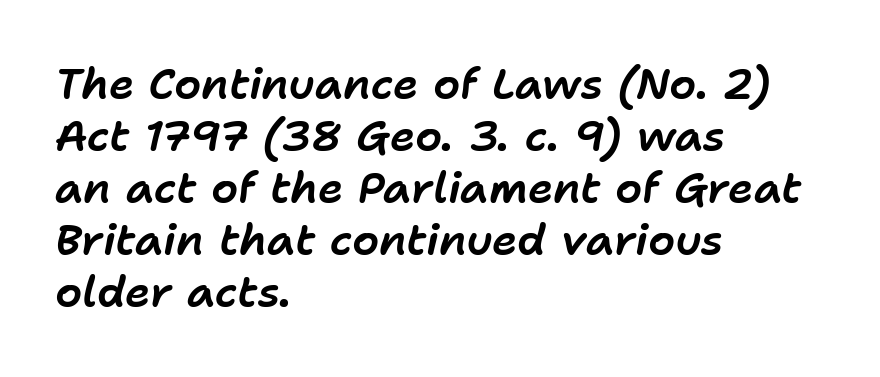
The image shows 43 px text type, italic (leaning right); set left-aligned, line spacing 1.21x, normal letter spacing, not underlined; low stroke contrast and a medium x-height.
